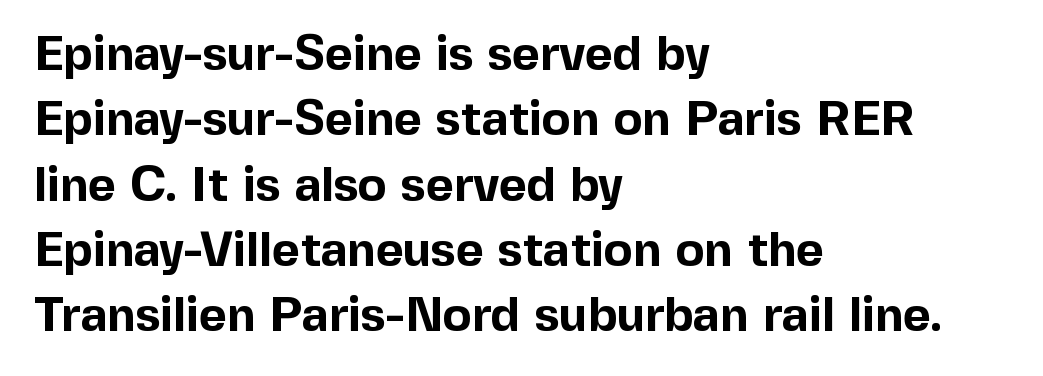
{"serif": "no", "italic": "no", "bold": "yes", "weight": "bold", "width": "normal", "x_height": "medium", "monospaced": "no", "underline": "no", "align": "left", "line_spacing": "normal", "line_spacing_ratio": 1.36, "letter_spacing": "normal", "letter_spacing_em": 0.0, "glyph_px": 48}
